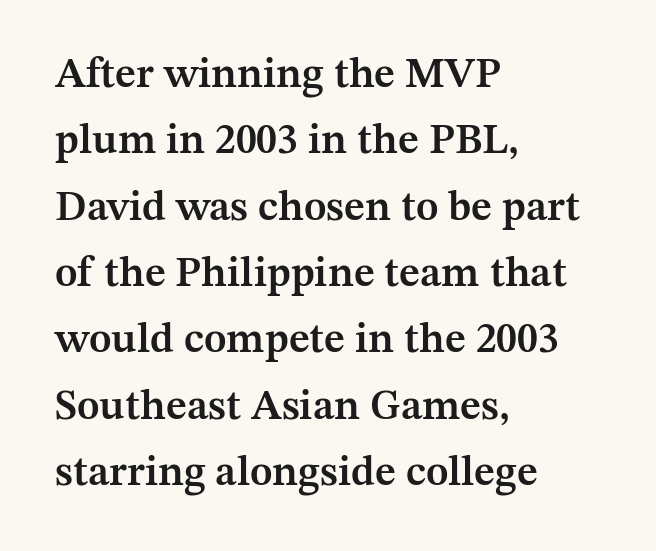
The image shows 42 px semibold serif type, upright; set left-aligned, normal line spacing (1.58x), normal letter spacing, not underlined; medium stroke contrast and a medium x-height.
